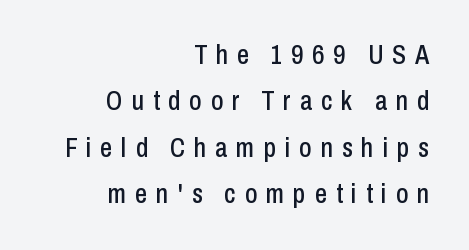
The ragged edge is on the left, which tells us the setting is flush right. Look at the tracking — it's clearly loosened, letters drifting apart. A typesetter would mark this as roman, not italic. A bare baseline throughout the passage.
